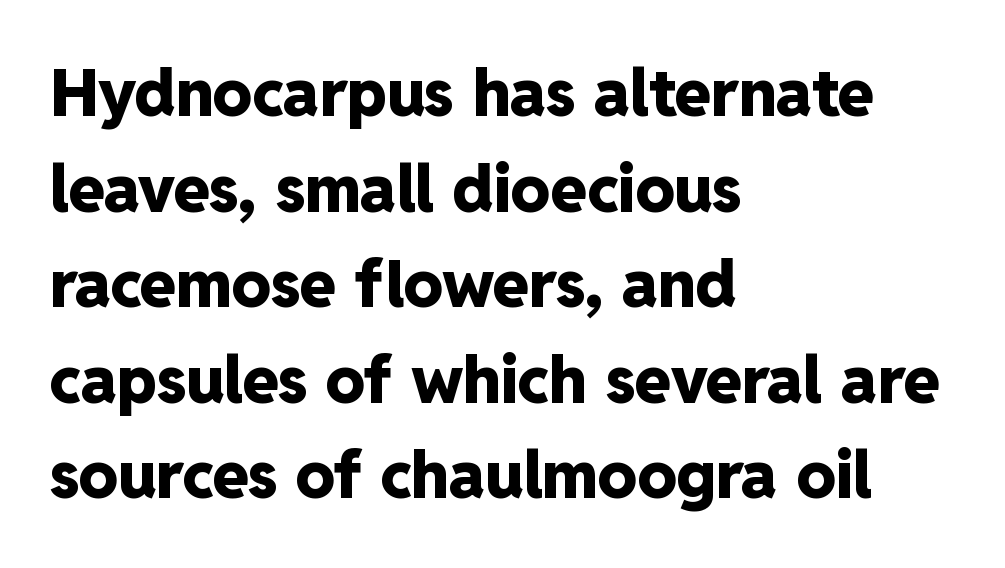
Q: Is the text bold? A: Yes.
Q: Is the text italic (slanted)? A: No, it is upright.
Q: Is the typeface a serif or a sans-serif typeface? A: Sans-serif.
Q: Is the text underlined? A: No.
Q: How is the paragraph aligned? A: Left-aligned.
Q: Is the spacing between letters normal or unusually wide? A: Normal.
Q: Is the spacing between lines tight, normal or loose? A: Normal.
Q: Width (condensed, normal, or wide)? A: Normal.
Q: Stroke contrast? A: Low.
Q: x-height? A: Medium.
Q: Monospaced? A: No.
